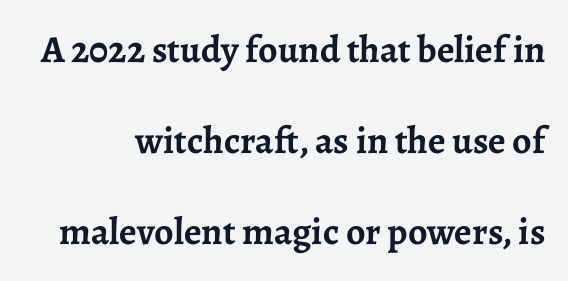
Q: Is the text bold? A: Yes.
Q: Is the text italic (slanted)? A: No, it is upright.
Q: Is the typeface a serif or a sans-serif typeface? A: Serif.
Q: Is the text underlined? A: No.
Q: Is the spacing between letters normal or unusually wide? A: Normal.
Q: Is the spacing between lines tight, normal or loose? A: Loose.
Q: Width (condensed, normal, or wide)? A: Normal.
Q: Stroke contrast? A: Low.
Q: x-height? A: Medium.
Q: Monospaced? A: No.
